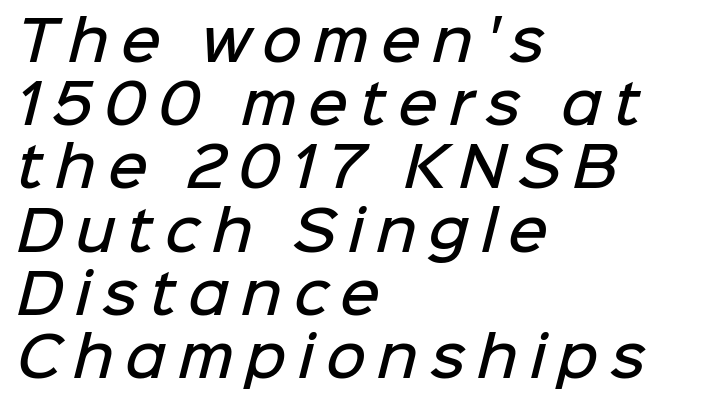
Q: Is the text bold? A: Semi-bold.
Q: Is the typeface a serif or a sans-serif typeface? A: Sans-serif.
Q: Is the text underlined? A: No.
Q: How is the paragraph aligned? A: Left-aligned.
Q: Is the spacing between letters normal or unusually wide? A: Unusually wide.
Q: Is the spacing between lines tight, normal or loose? A: Tight.
Q: Width (condensed, normal, or wide)? A: Normal.
Q: Stroke contrast? A: Low.
Q: x-height? A: Medium.
Q: Monospaced? A: No.
